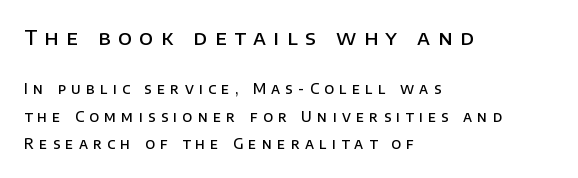
The image shows 20 px text type, upright; set left-aligned, loose line spacing (1.96x), unusually wide letter spacing (+0.38 em), not underlined; the first (top) block is 1.43x larger.
